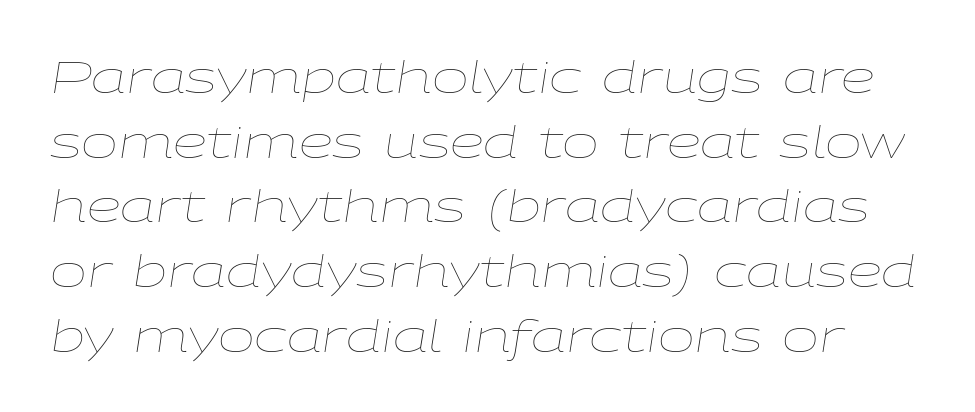
{"italic": "yes", "lean": "right", "slant_degrees": 9, "bold": "no", "weight": "thin", "width": "wide", "stroke_contrast": "low", "x_height": "medium", "monospaced": "no", "underline": "no", "line_spacing": "normal", "line_spacing_ratio": 1.47, "letter_spacing": "normal", "letter_spacing_em": 0.0, "glyph_px": 44}
